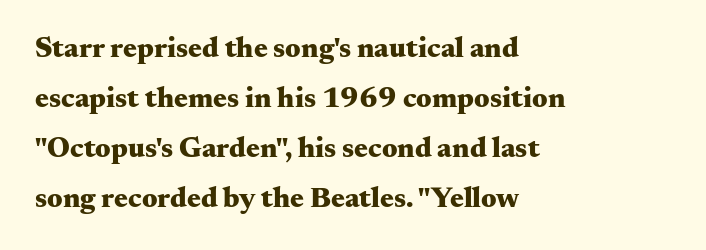
Heavy, bold letterforms. The letters advance in unequal steps, a hallmark of proportional type. The type is set solid horizontally, with unmodified tracking. These lines are set flush left with a ragged right edge. Rendered with straight, roman letterforms.
